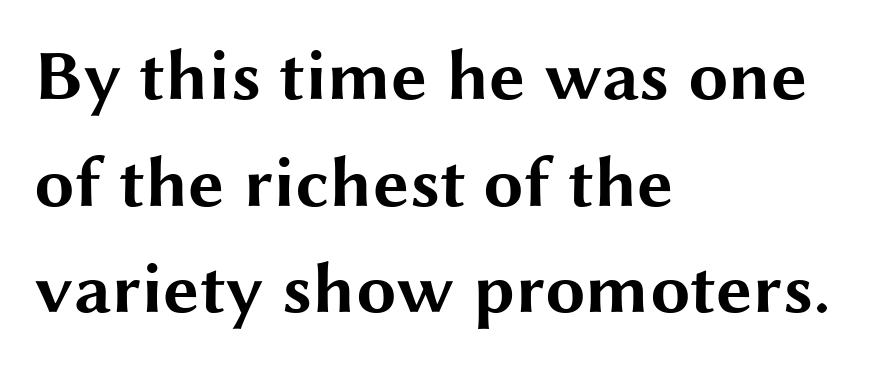
The image shows 72 px bold, wide sans-serif type, upright; set left-aligned, normal line spacing (1.48x), normal letter spacing, not underlined; medium stroke contrast and a medium x-height.
